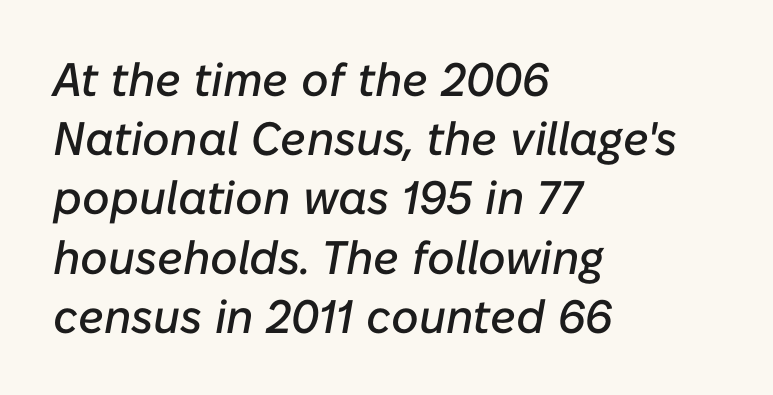
The image shows 47 px text type, italic (leaning right); set left-aligned, normal line spacing (1.26x), normal letter spacing, not underlined; low stroke contrast and a medium x-height.
